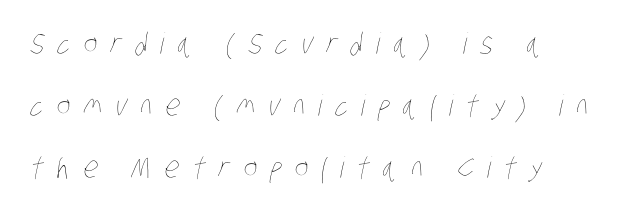
The image shows 29 px thin, condensed type; set loose line spacing (2.13x), unusually wide letter spacing (+0.46 em), not underlined; low stroke contrast and a large x-height.
